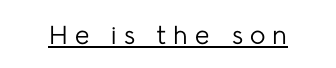
A roman cut, with each character standing at attention. Glance below the letters and you will spot a drawn line. The weight tops out at a normal text grade. The passage shown has open, widely tracked lettering throughout.
